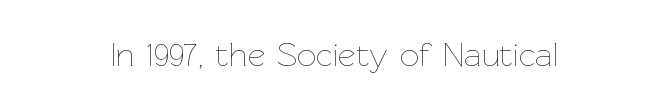
The image shows 34 px thin type, upright; set centered, normal letter spacing, not underlined; low stroke contrast and a medium x-height.
